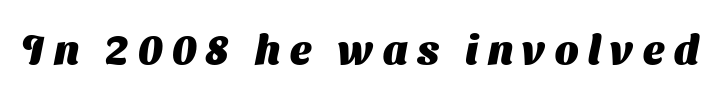
The image shows 41 px heavy sans-serif type; set unusually wide letter spacing (+0.23 em), not underlined; medium stroke contrast and a medium x-height.
